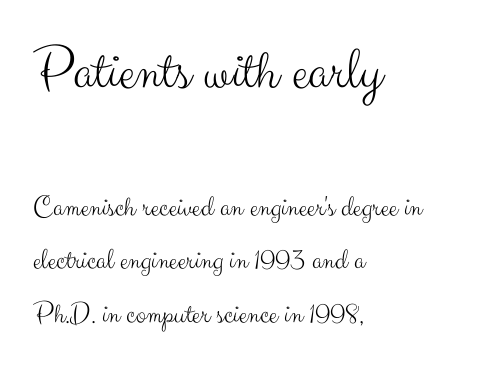
Q: Is the text bold? A: No.
Q: Is the text italic (slanted)? A: Yes.
Q: Is the typeface a serif or a sans-serif typeface? A: Sans-serif.
Q: Is the text underlined? A: No.
Q: How is the paragraph aligned? A: Left-aligned.
Q: Is the spacing between letters normal or unusually wide? A: Normal.
Q: Which block of text is set in a larger size, the first (top) or the second (bottom)? A: The first (top) one.
Q: Width (condensed, normal, or wide)? A: Normal.
Q: Stroke contrast? A: Medium.
Q: x-height? A: Small.
Q: Monospaced? A: No.
